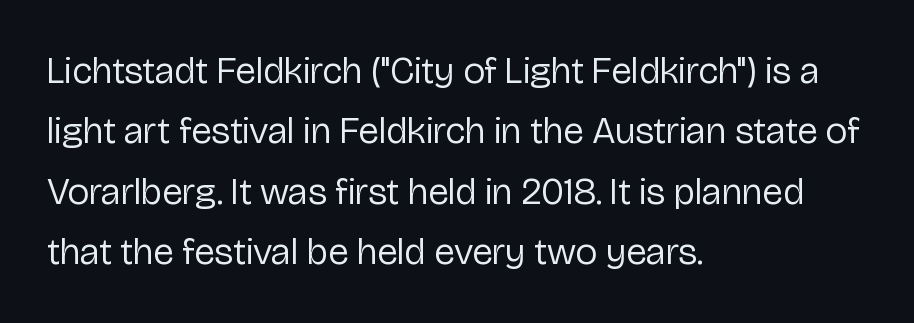
{"serif": "no", "italic": "no", "bold": "no", "weight": "regular", "width": "normal", "stroke_contrast": "low", "x_height": "medium", "monospaced": "no", "underline": "no", "align": "left", "line_spacing": "normal", "line_spacing_ratio": 1.59, "letter_spacing": "normal", "letter_spacing_em": 0.0, "glyph_px": 38}
